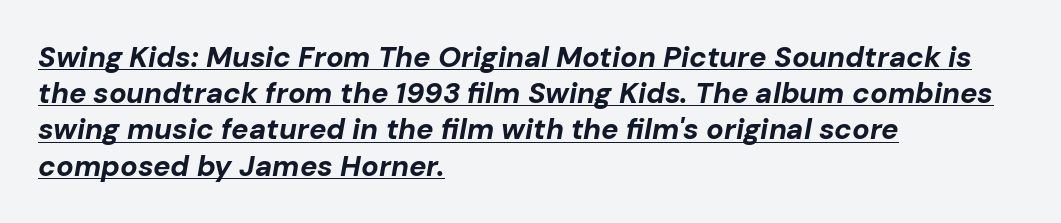
Q: Is the text bold? A: Yes.
Q: Is the text italic (slanted)? A: Yes, it leans right by about 10 degrees.
Q: Is the text underlined? A: Yes.
Q: How is the paragraph aligned? A: Left-aligned.
Q: Is the spacing between letters normal or unusually wide? A: Normal.
Q: Is the spacing between lines tight, normal or loose? A: Normal.
Q: Width (condensed, normal, or wide)? A: Normal.
Q: Stroke contrast? A: Low.
Q: x-height? A: Medium.
Q: Monospaced? A: No.
